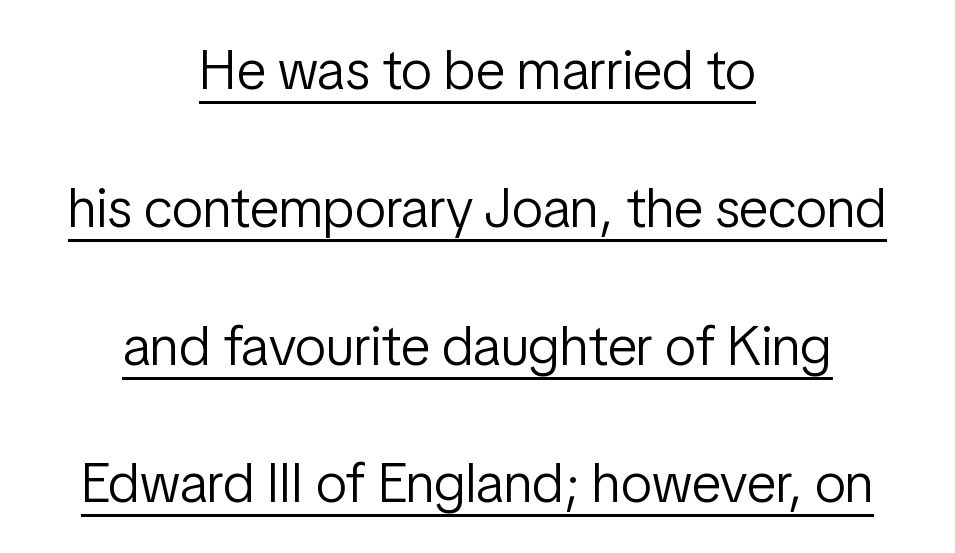
{"serif": "no", "italic": "no", "bold": "no", "weight": "light", "width": "condensed", "stroke_contrast": "low", "x_height": "medium", "monospaced": "no", "underline": "yes", "align": "center", "line_spacing": "loose", "line_spacing_ratio": 2.46, "letter_spacing": "normal", "letter_spacing_em": 0.0, "glyph_px": 56}
